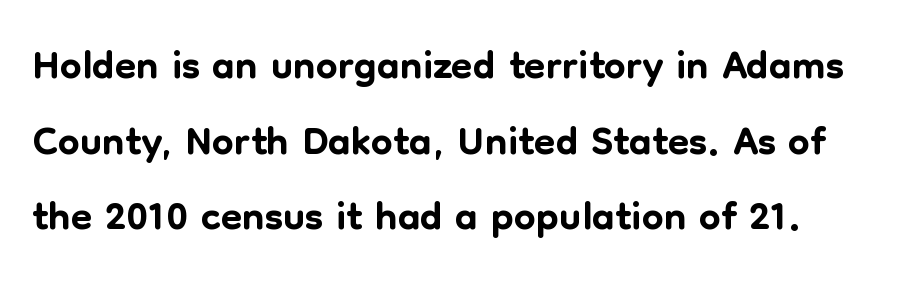
Q: Is the text italic (slanted)? A: No, it is upright.
Q: Is the typeface a serif or a sans-serif typeface? A: Sans-serif.
Q: Is the text underlined? A: No.
Q: How is the paragraph aligned? A: Left-aligned.
Q: Is the spacing between letters normal or unusually wide? A: Normal.
Q: Width (condensed, normal, or wide)? A: Normal.
Q: Stroke contrast? A: Low.
Q: x-height? A: Medium.
Q: Monospaced? A: No.
